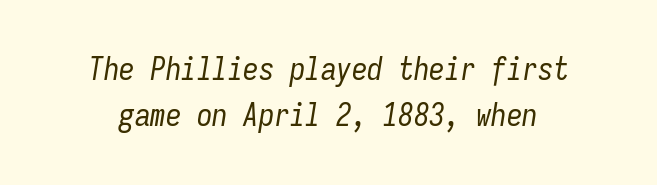
Q: Is the text bold? A: No.
Q: Is the text italic (slanted)? A: Yes, it leans right by about 9 degrees.
Q: Is the text underlined? A: No.
Q: Is the spacing between letters normal or unusually wide? A: Normal.
Q: Is the spacing between lines tight, normal or loose? A: Normal.
Q: Width (condensed, normal, or wide)? A: Condensed.
Q: Stroke contrast? A: Low.
Q: x-height? A: Medium.
Q: Monospaced? A: Yes.
